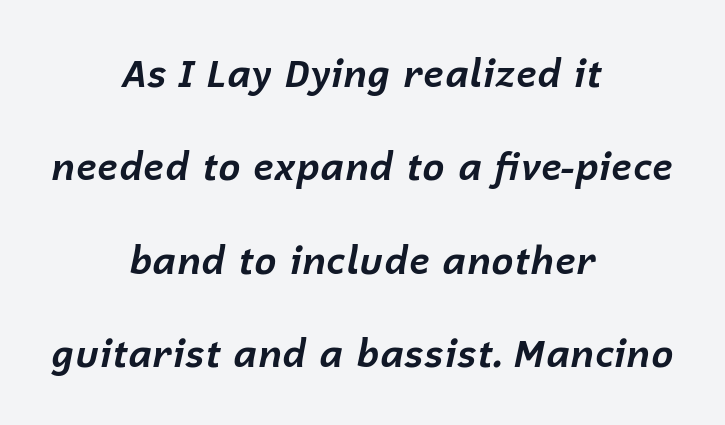
{"italic": "yes", "lean": "right", "slant_degrees": 12, "bold": "yes", "weight": "bold", "width": "normal", "stroke_contrast": "low", "x_height": "medium", "monospaced": "no", "underline": "no", "align": "center", "line_spacing": "loose", "line_spacing_ratio": 2.46, "letter_spacing": "normal", "letter_spacing_em": 0.0, "glyph_px": 38}
